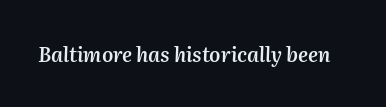
The space directly below the letters is spotless. Between one letter and the next there's only the usual sliver of space. The font's italic variant was chosen for this text. Each glyph is drawn with semibold strokes, heavier than normal yet not fully bold.
